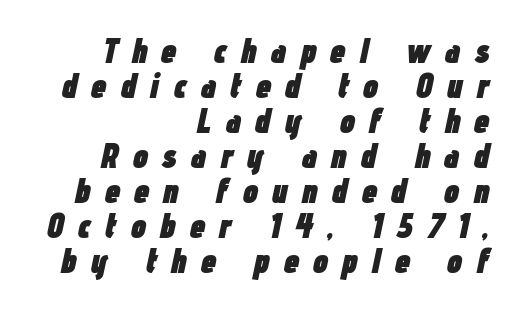
{"italic": "yes", "lean": "right", "slant_degrees": 12, "bold": "yes", "weight": "heavy", "width": "condensed", "stroke_contrast": "low", "x_height": "medium", "monospaced": "no", "underline": "no", "align": "right", "line_spacing": "tight", "line_spacing_ratio": 1.0, "letter_spacing": "wide", "letter_spacing_em": 0.39, "glyph_px": 35}
